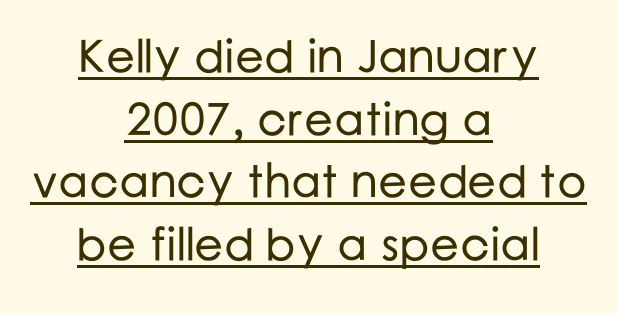
The image shows 46 px sans-serif type, upright; set centered, normal line spacing (1.36x), normal letter spacing, underlined; low stroke contrast and a medium x-height.
